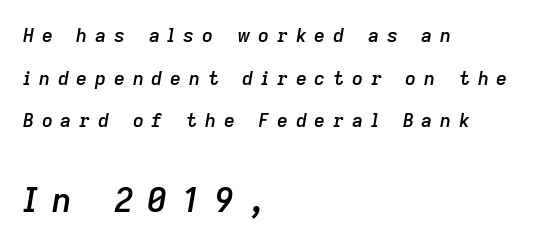
The image shows 34 px semibold type, italic (leaning right); set left-aligned, loose line spacing (2.24x), unusually wide letter spacing (+0.41 em), not underlined; the second (bottom) block is 1.79x larger; low stroke contrast and a medium x-height.
